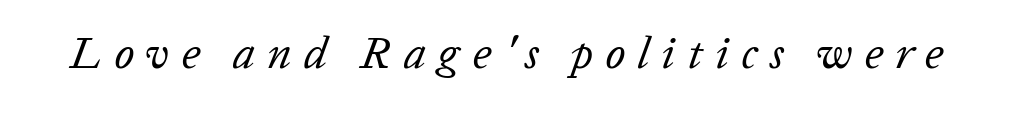
{"italic": "yes", "lean": "right", "slant_degrees": 20, "bold": "no", "weight": "regular", "width": "normal", "stroke_contrast": "low", "x_height": "medium", "monospaced": "no", "underline": "no", "letter_spacing": "wide", "letter_spacing_em": 0.27, "glyph_px": 45}
